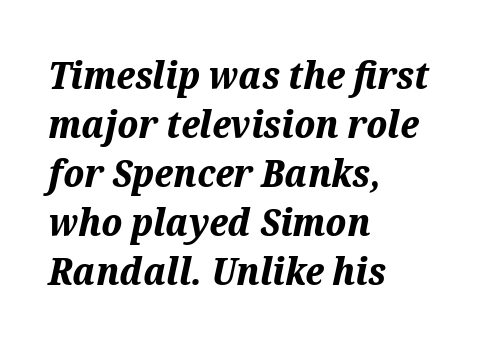
These lines stack with their left ends in a neat column. The passage shown stacks its lines at a standard gap. This sample uses an oblique cut, with every glyph tilted off the vertical. Check under the words: just untouched page. The rendering keeps characters at their native spacing.
